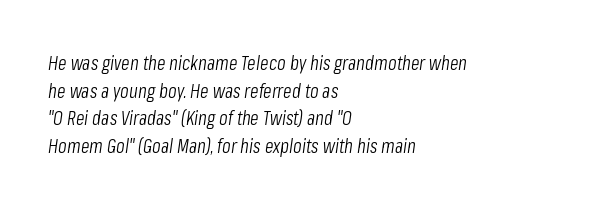
{"italic": "yes", "lean": "right", "slant_degrees": 8, "bold": "no", "underline": "no", "align": "left", "line_spacing": "normal", "line_spacing_ratio": 1.38, "letter_spacing": "normal", "letter_spacing_em": 0.0, "glyph_px": 20}
